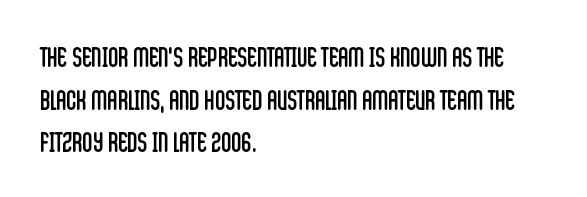
Q: Is the text bold? A: No.
Q: Is the text italic (slanted)? A: No, it is upright.
Q: Is the typeface a serif or a sans-serif typeface? A: Sans-serif.
Q: Is the text underlined? A: No.
Q: How is the paragraph aligned? A: Left-aligned.
Q: Is the spacing between letters normal or unusually wide? A: Normal.
Q: Is the spacing between lines tight, normal or loose? A: Normal.
Q: Width (condensed, normal, or wide)? A: Condensed.
Q: Stroke contrast? A: Low.
Q: x-height? A: Large.
Q: Monospaced? A: No.
